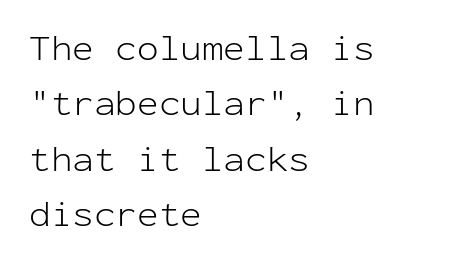
Every character sits straight up, as roman type does. If you measured baseline to baseline, you'd find a middling distance. Check the space under the baseline: it is left empty. Caption: multi-line text, flush left, ragged right. These lines are rendered in a fixed-pitch font. There is no visible air inserted between adjacent glyphs.
